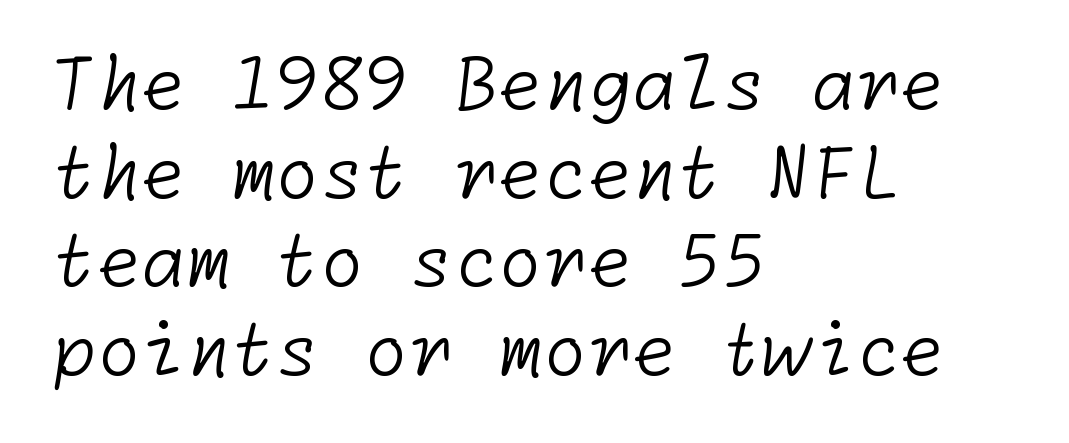
Q: Is the text bold? A: No.
Q: Is the typeface a serif or a sans-serif typeface? A: Sans-serif.
Q: Is the text underlined? A: No.
Q: How is the paragraph aligned? A: Left-aligned.
Q: Is the spacing between letters normal or unusually wide? A: Normal.
Q: Width (condensed, normal, or wide)? A: Normal.
Q: Stroke contrast? A: Low.
Q: x-height? A: Medium.
